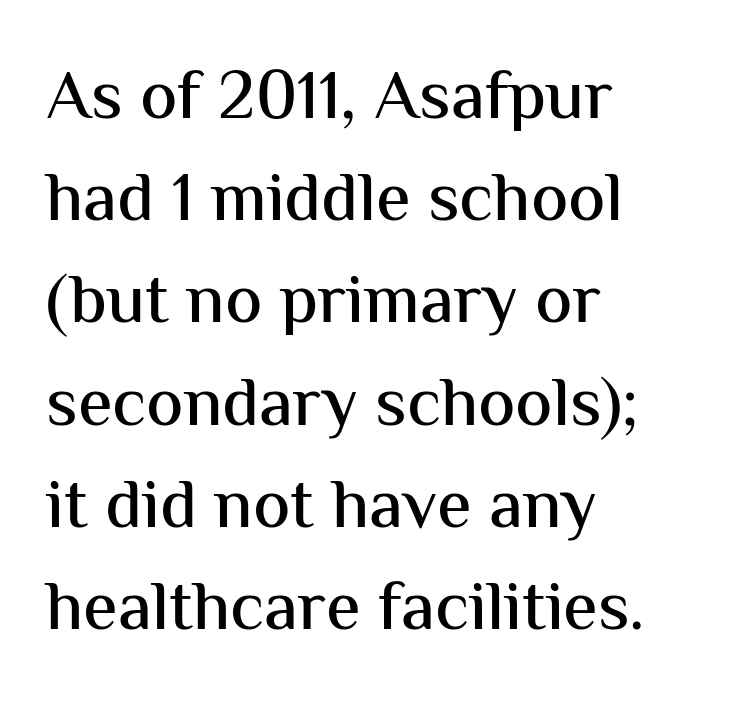
Q: Is the text italic (slanted)? A: No, it is upright.
Q: Is the typeface a serif or a sans-serif typeface? A: Sans-serif.
Q: Is the text underlined? A: No.
Q: How is the paragraph aligned? A: Left-aligned.
Q: Is the spacing between letters normal or unusually wide? A: Normal.
Q: Is the spacing between lines tight, normal or loose? A: Normal.
Q: Width (condensed, normal, or wide)? A: Normal.
Q: Stroke contrast? A: Medium.
Q: x-height? A: Medium.
Q: Monospaced? A: No.
